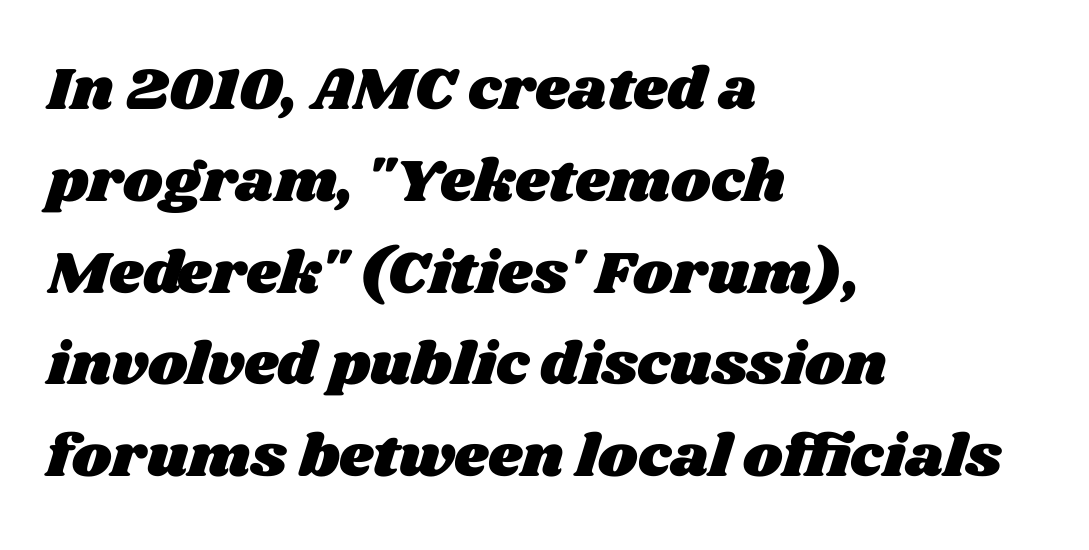
Each row of text sits above clean, open space. The horizontal fit of the characters is conventional and even. This sample is left-justified, so line endings fall wherever the words run out. Compared with typical paragraphs, the rows here are spaced about the same.
